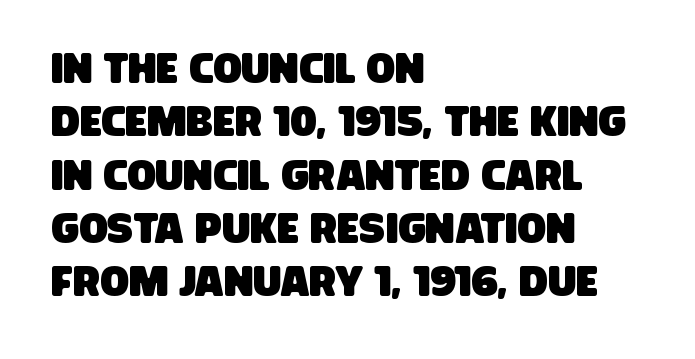
Character widths vary here, with narrow letters taking less room than wide ones. Unmarked baselines from the first word to the last. Grotesque or geometric, the face here clearly has no serifs. The rows are spaced the way most documents space them. This rendering uses left alignment, leaving the right contour irregular.
